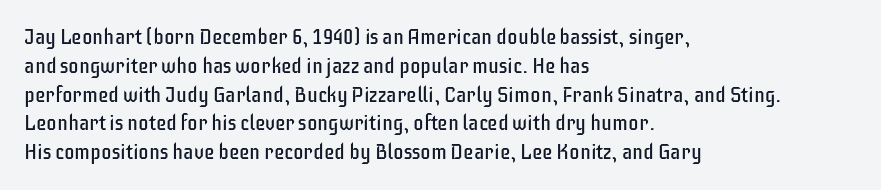
{"italic": "no", "bold": "no", "underline": "no", "align": "left", "line_spacing": "normal", "line_spacing_ratio": 1.37, "letter_spacing": "normal", "letter_spacing_em": 0.0, "glyph_px": 21}
